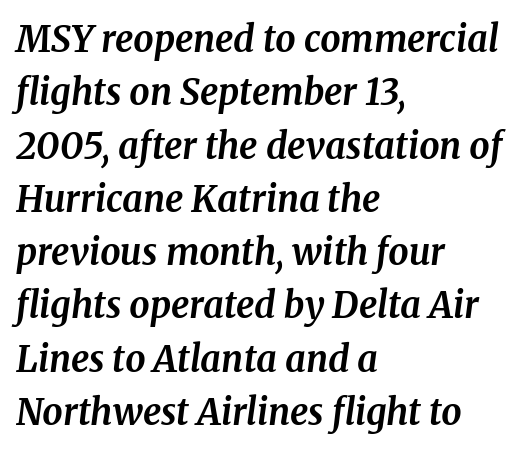
{"serif": "yes", "italic": "yes", "lean": "right", "slant_degrees": 8, "bold": "yes", "weight": "bold", "width": "normal", "stroke_contrast": "medium", "x_height": "medium", "monospaced": "no", "underline": "no", "align": "left", "line_spacing": "normal", "line_spacing_ratio": 1.48, "letter_spacing": "normal", "letter_spacing_em": 0.0, "glyph_px": 36}
